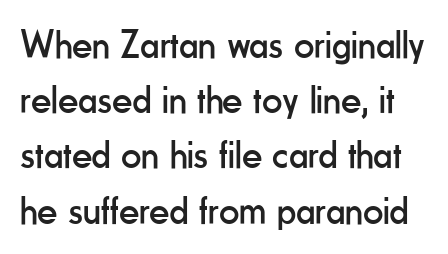
{"serif": "no", "italic": "no", "bold": "no", "weight": "regular", "width": "condensed", "stroke_contrast": "low", "x_height": "small", "monospaced": "no", "underline": "no", "line_spacing": "normal", "line_spacing_ratio": 1.38, "letter_spacing": "normal", "letter_spacing_em": 0.0, "glyph_px": 40}
